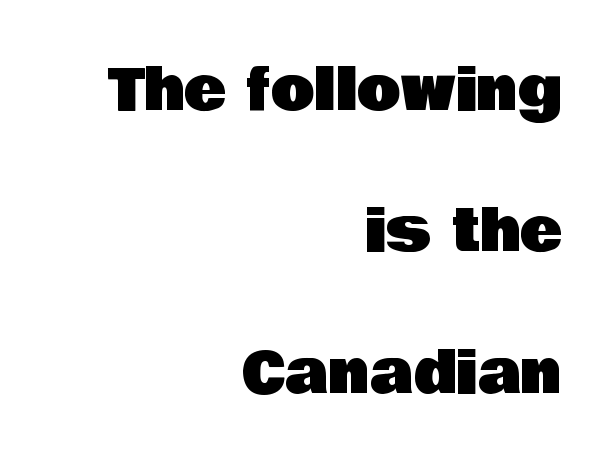
The text block is weighted toward the right margin, trailing off unevenly leftward. The leading is generous, giving the passage an open texture. The designer went with a sans here, leaving each stem footless. The typography opts for an upright posture over an oblique one.
